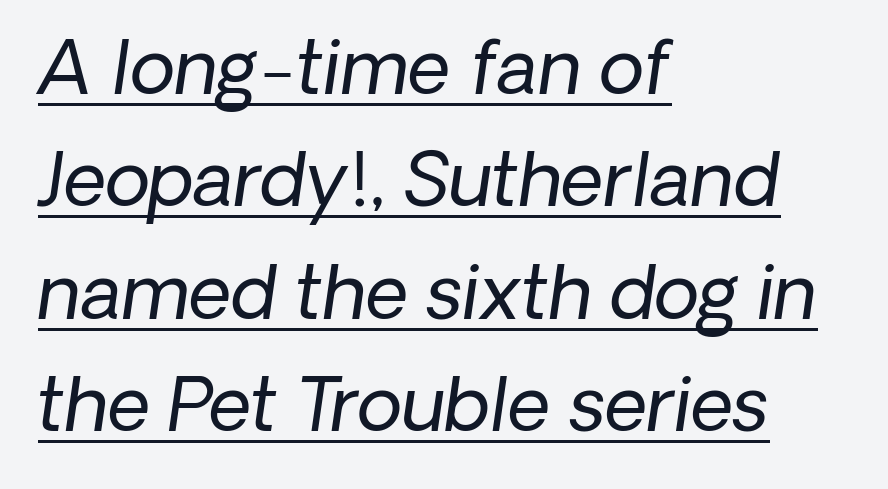
The image shows 74 px regular-weight type, italic (leaning right); set left-aligned, normal line spacing (1.52x), normal letter spacing, underlined; low stroke contrast and a medium x-height.
